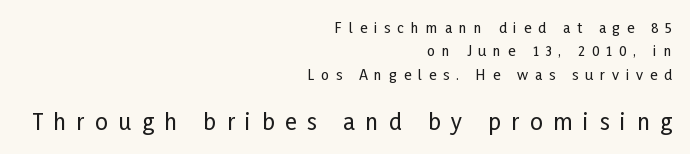
The image shows 22 px text type, upright; set right-aligned, normal line spacing (1.67x), unusually wide letter spacing (+0.49 em), not underlined; the second (bottom) block is 1.57x larger.
